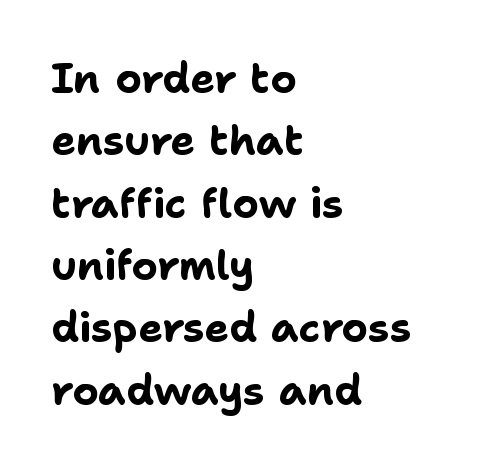
{"serif": "no", "italic": "no", "bold": "yes", "weight": "bold", "width": "normal", "stroke_contrast": "low", "x_height": "medium", "monospaced": "no", "underline": "no", "align": "left", "line_spacing": "normal", "line_spacing_ratio": 1.52, "letter_spacing": "normal", "letter_spacing_em": 0.0, "glyph_px": 41}
